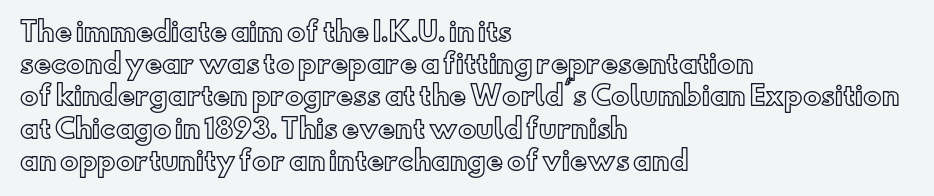
The image shows 26 px text type, upright; set left-aligned, line spacing 1.24x, normal letter spacing, not underlined.
